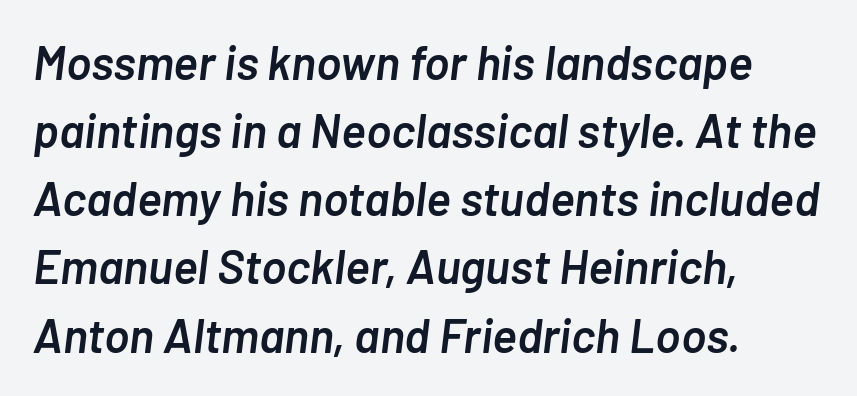
These lines are set flush left with a ragged right edge. Letters rest on an invisible, unmarked baseline. Default kerning and tracking; the words read as compact shapes. The rendering applies a slant to the glyphs. Does the leading feel generous? No, just average.
